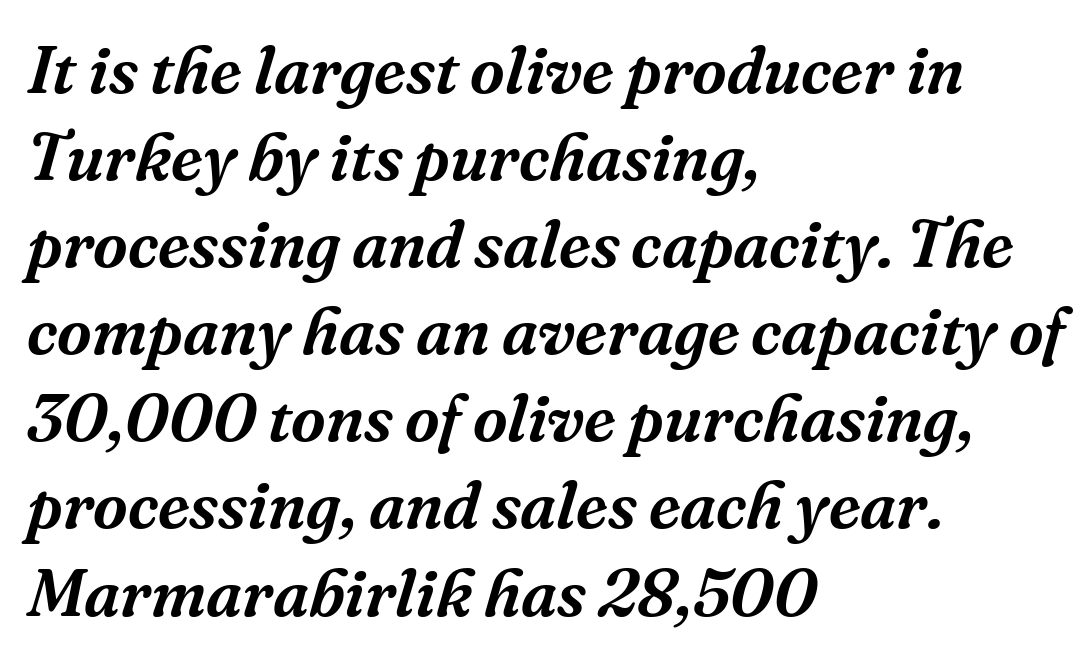
Q: Is the text italic (slanted)? A: Yes, it leans right by about 16 degrees.
Q: Is the typeface a serif or a sans-serif typeface? A: Serif.
Q: Is the text underlined? A: No.
Q: How is the paragraph aligned? A: Left-aligned.
Q: Is the spacing between letters normal or unusually wide? A: Normal.
Q: Is the spacing between lines tight, normal or loose? A: Normal.
Q: Width (condensed, normal, or wide)? A: Normal.
Q: Stroke contrast? A: Medium.
Q: x-height? A: Medium.
Q: Monospaced? A: No.
